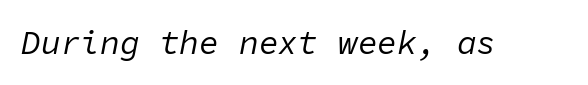
{"italic": "yes", "lean": "right", "slant_degrees": 11, "bold": "no", "weight": "regular", "width": "normal", "stroke_contrast": "low", "x_height": "medium", "monospaced": "yes", "underline": "no", "letter_spacing": "normal", "letter_spacing_em": 0.0, "glyph_px": 33}
